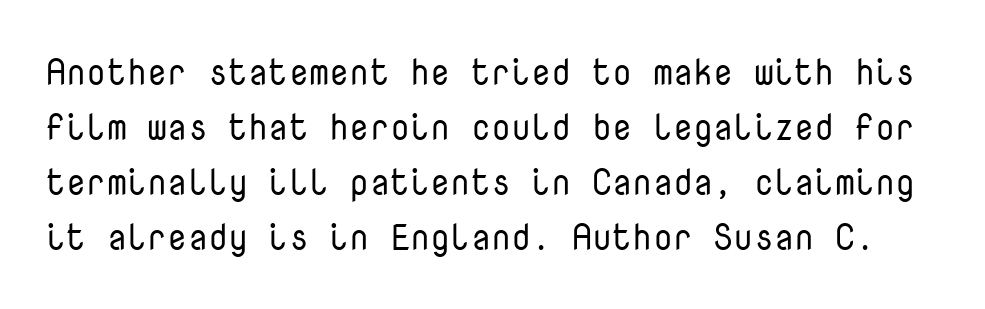
The image shows 36 px regular-weight sans-serif type, upright, monospaced; set normal line spacing (1.53x), normal letter spacing, not underlined; low stroke contrast and a medium x-height.
